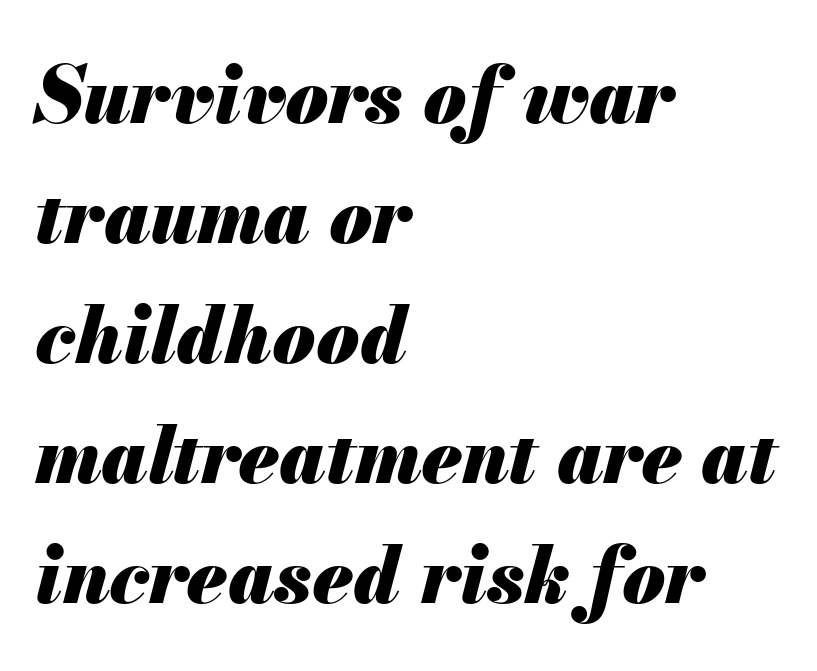
{"italic": "yes", "lean": "right", "slant_degrees": 13, "bold": "yes", "weight": "heavy", "width": "normal", "stroke_contrast": "medium", "x_height": "small", "monospaced": "no", "underline": "no", "align": "left", "line_spacing": "normal", "line_spacing_ratio": 1.54, "letter_spacing": "normal", "letter_spacing_em": 0.0, "glyph_px": 78}
